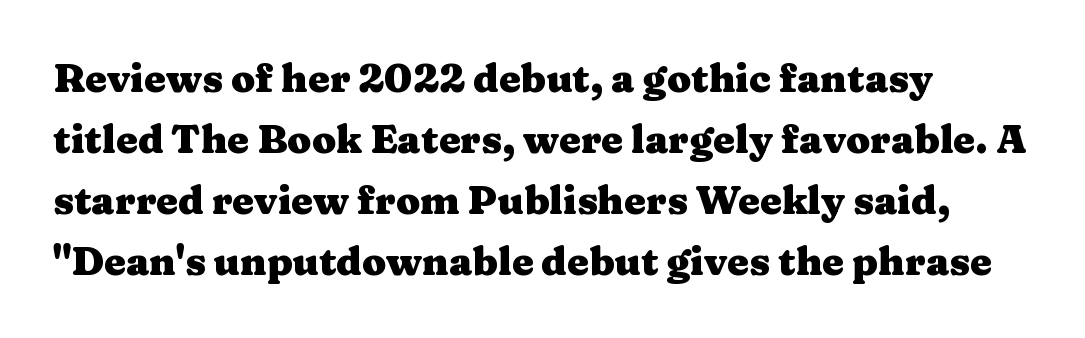
The image shows 39 px heavy, wide serif type, upright; set left-aligned, normal line spacing (1.56x), normal letter spacing, not underlined; medium stroke contrast and a medium x-height.
